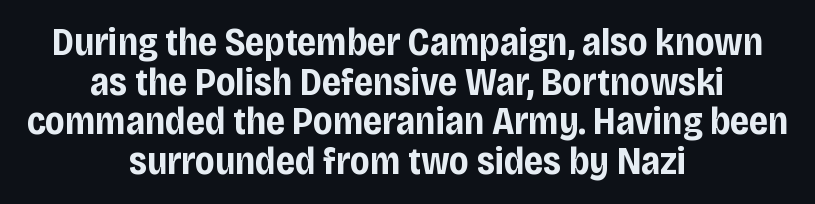
{"serif": "no", "italic": "no", "bold": "yes", "weight": "bold", "width": "condensed", "stroke_contrast": "low", "x_height": "large", "monospaced": "no", "underline": "no", "align": "center", "line_spacing": "tight", "line_spacing_ratio": 1.04, "letter_spacing": "normal", "letter_spacing_em": 0.0, "glyph_px": 38}
